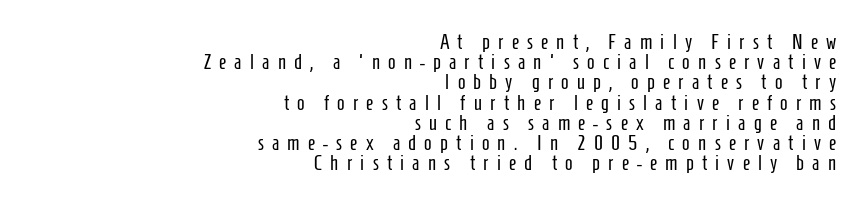
The typeface has the unassuming heft of standard copy or less. You could barely slide anything between these rows. A clean baseline with only descenders dipping below it. Visually the block forms a straight wall on the right and a jagged coastline on the left. Ordinary non-slanted type is in use.
